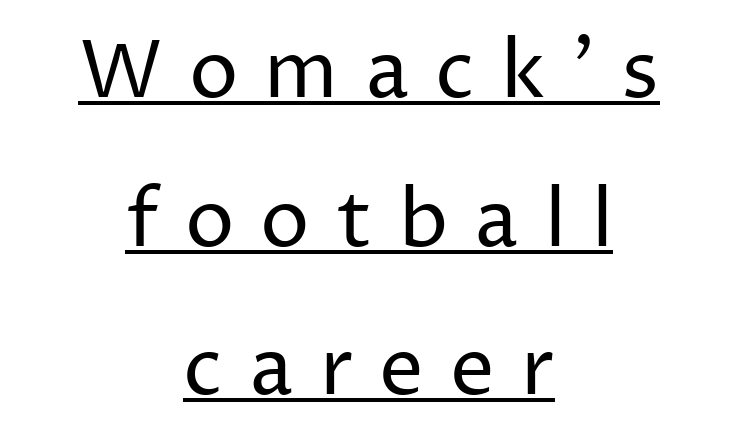
Leftover space on each line is divided equally before and after the words. Every character sits straight up, as roman type does. Does extra space separate the letters? Yes, quite a lot of it. Heft: none added — not bold.
